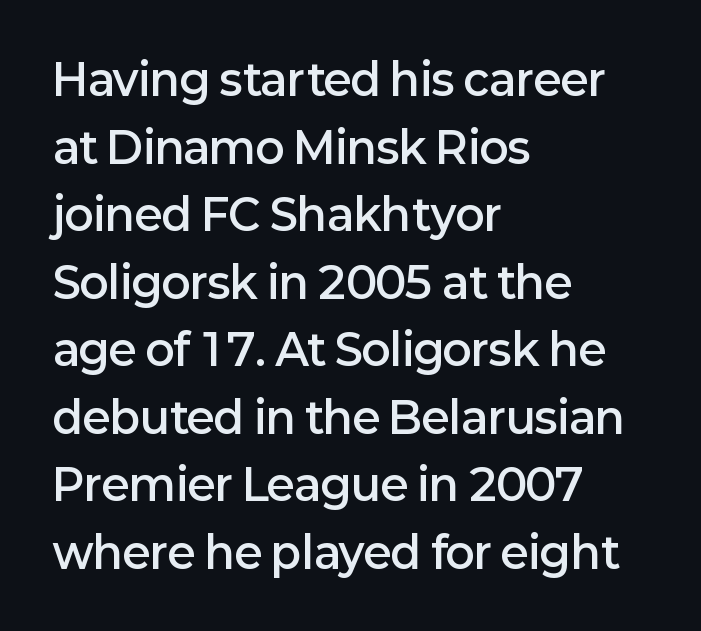
Q: Is the text bold? A: Semi-bold.
Q: Is the text italic (slanted)? A: No, it is upright.
Q: Is the typeface a serif or a sans-serif typeface? A: Sans-serif.
Q: Is the text underlined? A: No.
Q: How is the paragraph aligned? A: Left-aligned.
Q: Is the spacing between letters normal or unusually wide? A: Normal.
Q: Is the spacing between lines tight, normal or loose? A: Normal.
Q: Width (condensed, normal, or wide)? A: Normal.
Q: Stroke contrast? A: Low.
Q: x-height? A: Medium.
Q: Monospaced? A: No.
